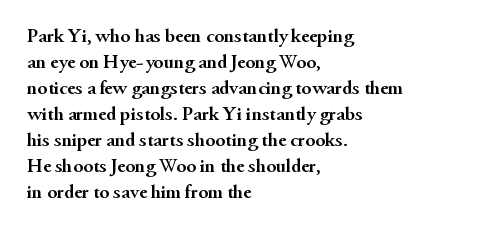
The lettering holds an erect, upright posture throughout. The text block is weighted toward the left margin, trailing off unevenly rightward. The strokes are fattened all the way to bold. Bare-footed words on every line.
